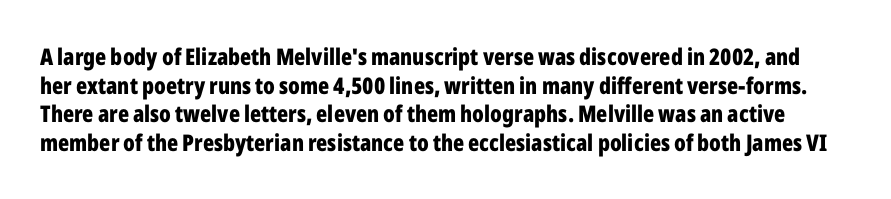
{"italic": "no", "bold": "yes", "underline": "no", "line_spacing": "normal", "line_spacing_ratio": 1.25, "letter_spacing": "normal", "letter_spacing_em": 0.0, "glyph_px": 23}
